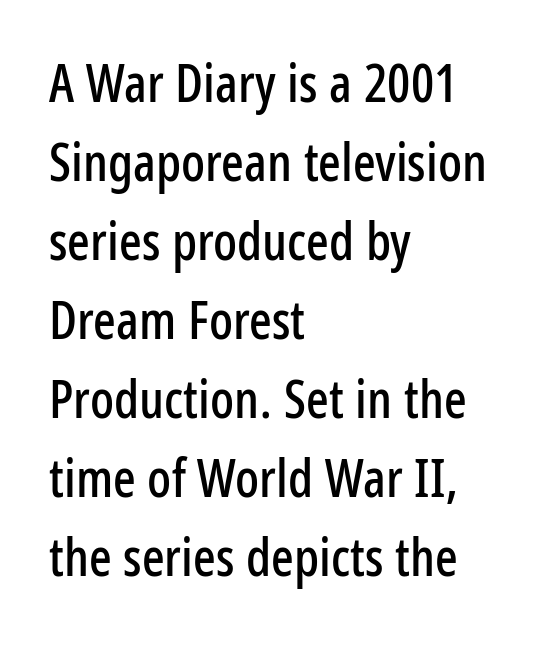
{"serif": "no", "italic": "no", "width": "condensed", "stroke_contrast": "low", "x_height": "medium", "monospaced": "no", "underline": "no", "align": "left", "line_spacing": "normal", "line_spacing_ratio": 1.49, "letter_spacing": "normal", "letter_spacing_em": 0.0, "glyph_px": 53}
